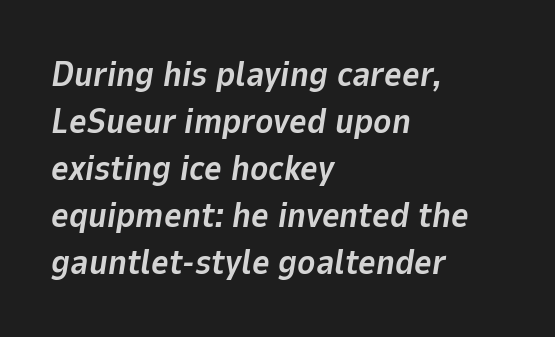
{"italic": "yes", "lean": "right", "slant_degrees": 9, "bold": "yes", "weight": "bold", "width": "normal", "stroke_contrast": "low", "x_height": "medium", "monospaced": "no", "underline": "no", "align": "left", "line_spacing": "normal", "line_spacing_ratio": 1.38, "letter_spacing": "normal", "letter_spacing_em": 0.0, "glyph_px": 34}
